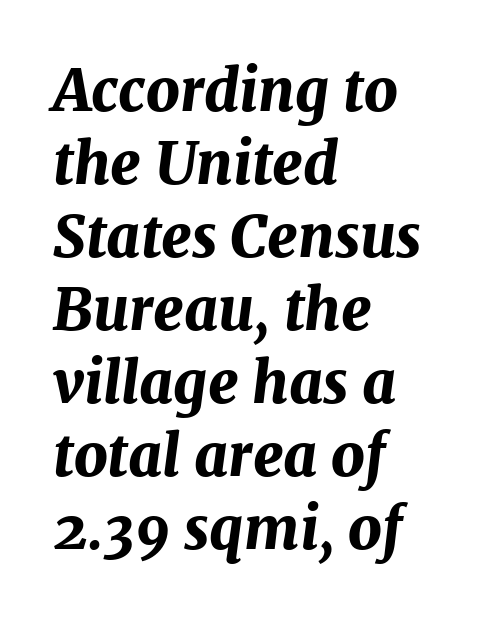
Visually the block forms a straight wall on the left and a jagged coastline on the right. The passage shown has conventional tracking throughout. The area under the type is left untouched. Posture: slanted. The block of text has a typical density, with ordinary space between rows. These lines are rendered in a variable-pitch font.
